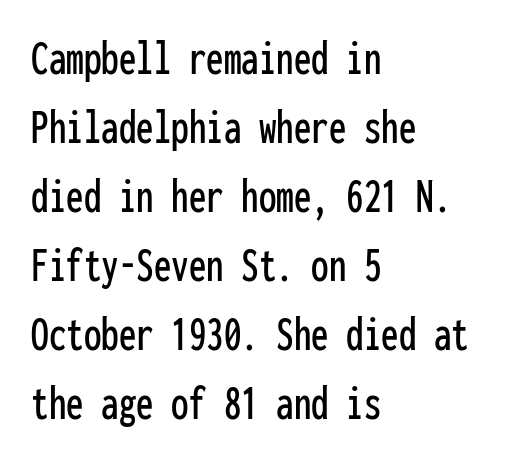
The image shows 50 px condensed sans-serif type, upright, monospaced; set left-aligned, normal line spacing (1.38x), normal letter spacing, not underlined; low stroke contrast and a medium x-height.
